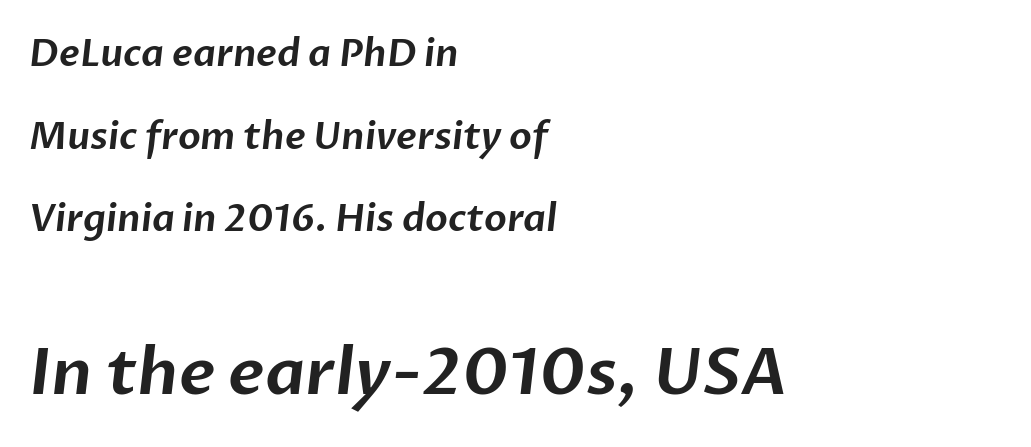
{"serif": "no", "width": "normal", "stroke_contrast": "low", "x_height": "medium", "monospaced": "no", "underline": "no", "align": "left", "line_spacing": "loose", "line_spacing_ratio": 2.23, "letter_spacing": "normal", "letter_spacing_em": 0.0, "larger_block": "second", "size_ratio": 1.76, "glyph_px": 65}
